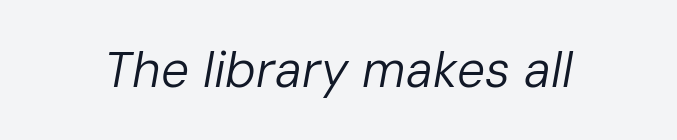
Q: Is the text bold? A: No.
Q: Is the text italic (slanted)? A: Yes, it leans right by about 10 degrees.
Q: Is the text underlined? A: No.
Q: Is the spacing between letters normal or unusually wide? A: Normal.
Q: Width (condensed, normal, or wide)? A: Normal.
Q: Stroke contrast? A: Low.
Q: x-height? A: Medium.
Q: Monospaced? A: No.
